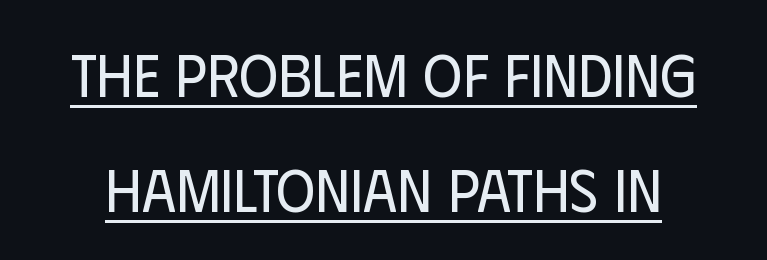
{"serif": "no", "italic": "no", "bold": "no", "weight": "regular", "width": "condensed", "stroke_contrast": "low", "x_height": "large", "monospaced": "no", "underline": "yes", "line_spacing": "loose", "line_spacing_ratio": 1.92, "letter_spacing": "normal", "letter_spacing_em": 0.0, "glyph_px": 60}
